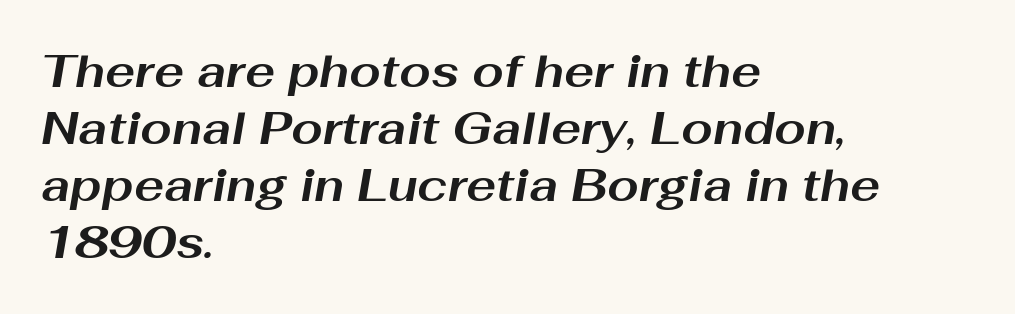
This rendering leaves character spacing at its baseline value. This sample keeps an unexceptional amount of space between lines. Looks like regular typesetting: each glyph gets only the width it needs. One-word summary of the alignment: left. Letters rest on an invisible, unmarked baseline.
